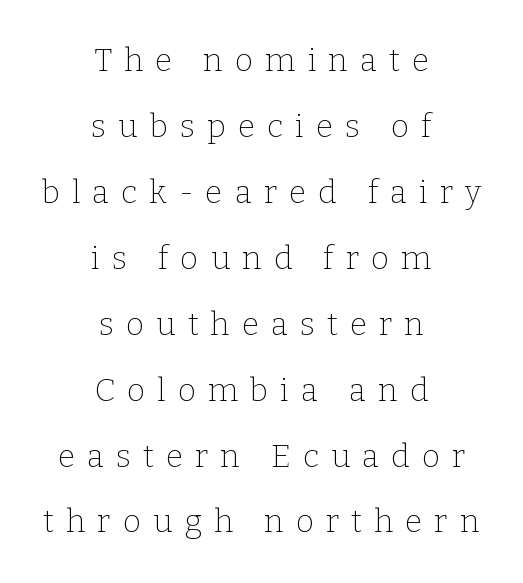
The image shows 32 px thin serif type, upright; set centered, loose line spacing (2.06x), unusually wide letter spacing (+0.37 em), not underlined; low stroke contrast and a medium x-height.
